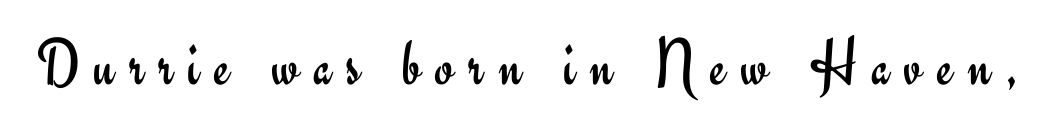
Q: Is the text bold? A: No.
Q: Is the text italic (slanted)? A: Yes.
Q: Is the typeface a serif or a sans-serif typeface? A: Sans-serif.
Q: Is the text underlined? A: No.
Q: Is the spacing between letters normal or unusually wide? A: Unusually wide.
Q: Width (condensed, normal, or wide)? A: Normal.
Q: Stroke contrast? A: Low.
Q: x-height? A: Small.
Q: Monospaced? A: No.
